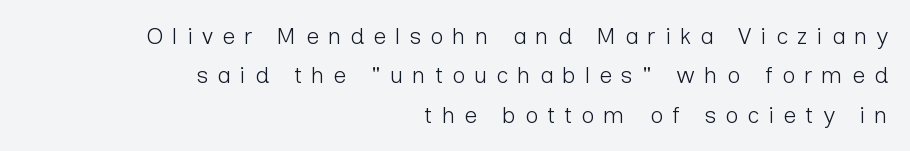
The image shows 23 px text type, upright; set right-aligned, line spacing 1.71x, unusually wide letter spacing (+0.39 em), not underlined.
